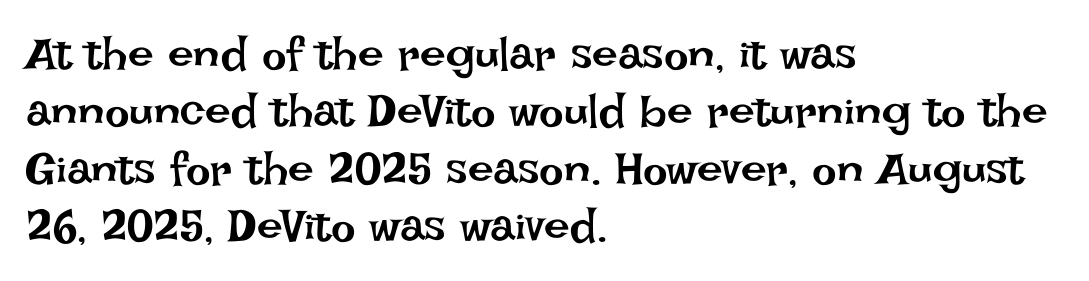
{"italic": "no", "bold": "no", "weight": "regular", "width": "normal", "stroke_contrast": "low", "x_height": "large", "monospaced": "no", "underline": "no", "align": "left", "line_spacing": "normal", "line_spacing_ratio": 1.25, "letter_spacing": "normal", "letter_spacing_em": 0.0, "glyph_px": 46}
